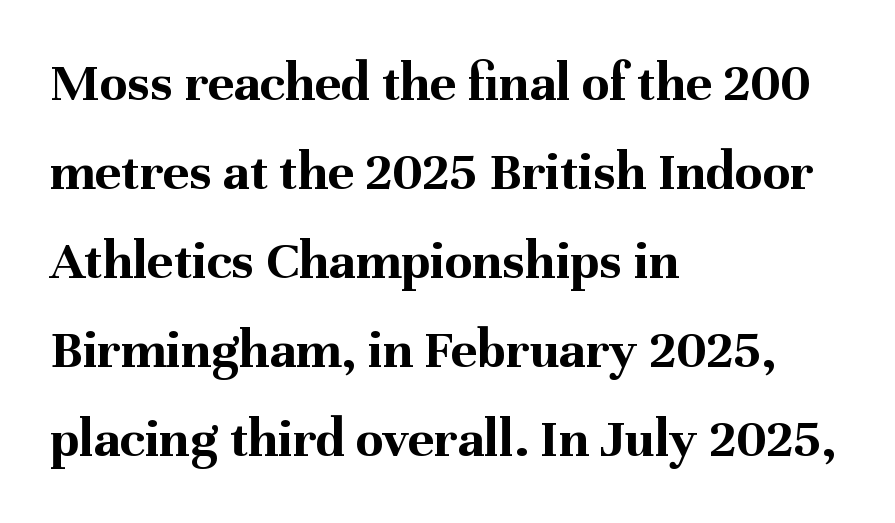
Q: Is the text bold? A: Yes.
Q: Is the text italic (slanted)? A: No, it is upright.
Q: Is the typeface a serif or a sans-serif typeface? A: Serif.
Q: Is the text underlined? A: No.
Q: How is the paragraph aligned? A: Left-aligned.
Q: Is the spacing between letters normal or unusually wide? A: Normal.
Q: Is the spacing between lines tight, normal or loose? A: Normal.
Q: Width (condensed, normal, or wide)? A: Normal.
Q: Stroke contrast? A: Medium.
Q: x-height? A: Medium.
Q: Monospaced? A: No.
